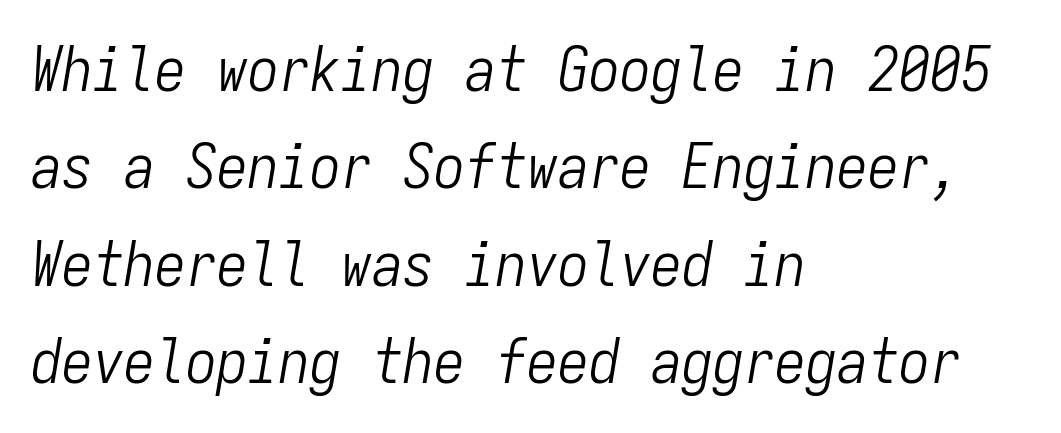
The image shows 62 px light, condensed type, italic (leaning right), monospaced; set left-aligned, normal line spacing (1.57x), normal letter spacing, not underlined; low stroke contrast and a medium x-height.
